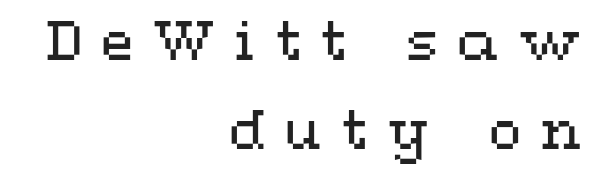
The image shows 53 px regular-weight, wide type, upright; set right-aligned, normal line spacing (1.67x), unusually wide letter spacing (+0.36 em), not underlined; medium stroke contrast and a medium x-height.
